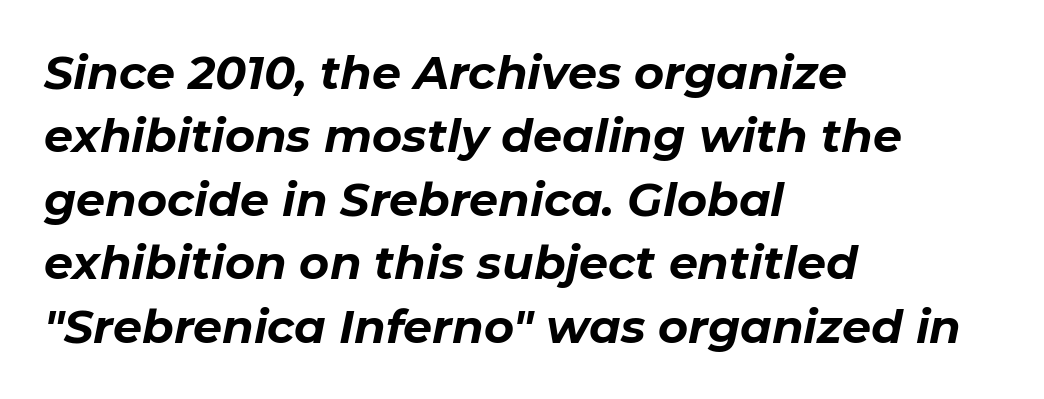
{"italic": "yes", "lean": "right", "slant_degrees": 11, "bold": "yes", "weight": "bold", "width": "normal", "stroke_contrast": "low", "x_height": "medium", "monospaced": "no", "underline": "no", "align": "left", "line_spacing": "normal", "line_spacing_ratio": 1.38, "letter_spacing": "normal", "letter_spacing_em": 0.0, "glyph_px": 46}
